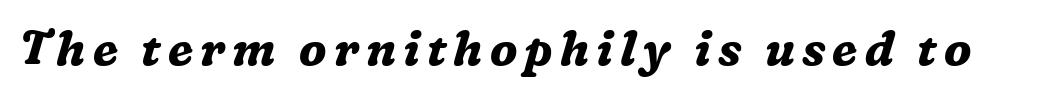
Is the type slanted? Yes — the strokes lean at a clear angle. Varying glyph widths throughout — classic text-font behaviour. The area under the type is left untouched. You can tell from the footed stems that serif type was used.
